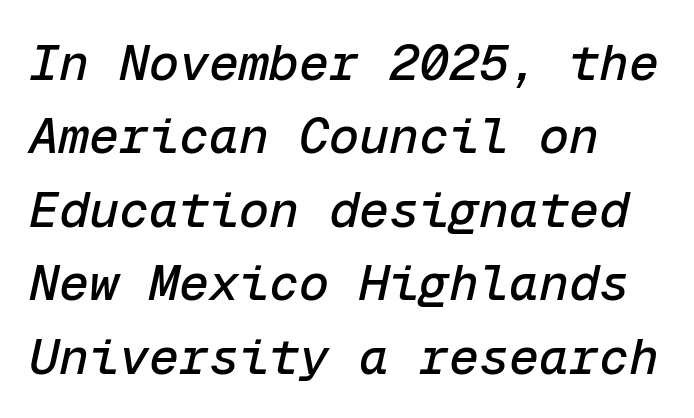
The image shows 50 px text type, italic (leaning right), monospaced; set left-aligned, normal line spacing (1.47x), normal letter spacing, not underlined; low stroke contrast and a medium x-height.
